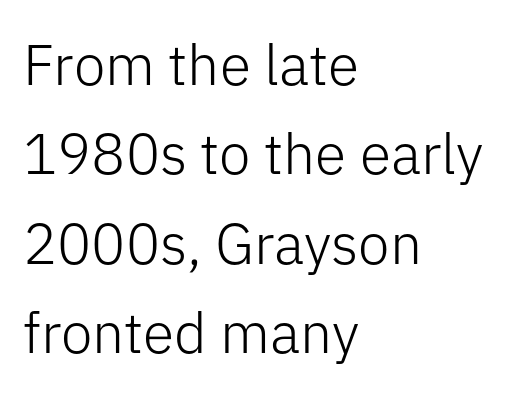
Q: Is the text bold? A: No.
Q: Is the text italic (slanted)? A: No, it is upright.
Q: Is the typeface a serif or a sans-serif typeface? A: Sans-serif.
Q: Is the text underlined? A: No.
Q: How is the paragraph aligned? A: Left-aligned.
Q: Is the spacing between letters normal or unusually wide? A: Normal.
Q: Is the spacing between lines tight, normal or loose? A: Normal.
Q: Width (condensed, normal, or wide)? A: Normal.
Q: Stroke contrast? A: Low.
Q: x-height? A: Medium.
Q: Monospaced? A: No.
